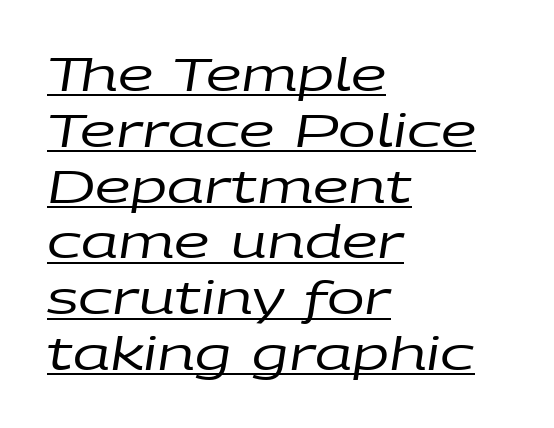
The image shows 45 px regular-weight, wide type, italic (leaning right); set left-aligned, line spacing 1.24x, normal letter spacing, underlined; low stroke contrast and a large x-height.
